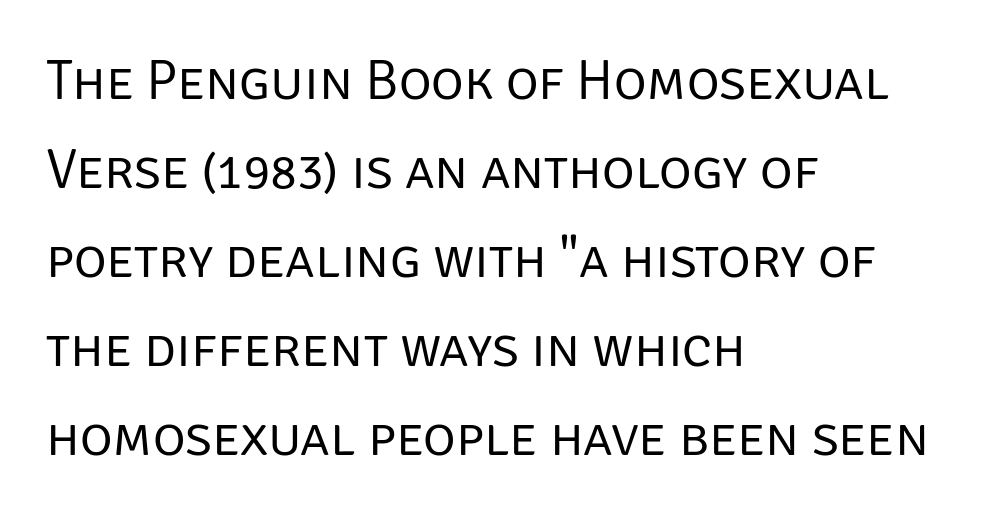
The image shows 56 px regular-weight sans-serif type, upright; set left-aligned, normal line spacing (1.59x), normal letter spacing, not underlined; low stroke contrast and a large x-height.
